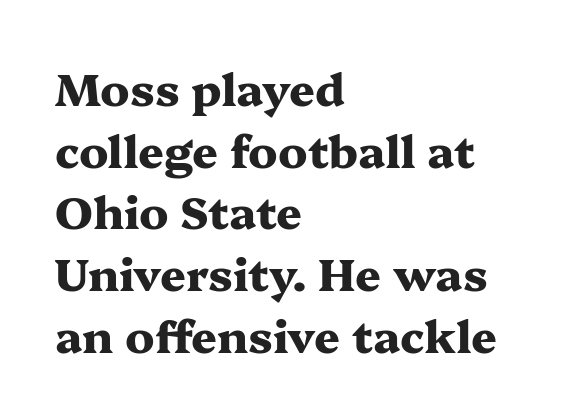
Q: Is the text bold? A: Yes.
Q: Is the text italic (slanted)? A: No, it is upright.
Q: Is the typeface a serif or a sans-serif typeface? A: Serif.
Q: Is the text underlined? A: No.
Q: How is the paragraph aligned? A: Left-aligned.
Q: Is the spacing between letters normal or unusually wide? A: Normal.
Q: Is the spacing between lines tight, normal or loose? A: Normal.
Q: Width (condensed, normal, or wide)? A: Wide.
Q: Stroke contrast? A: Medium.
Q: x-height? A: Medium.
Q: Monospaced? A: No.
